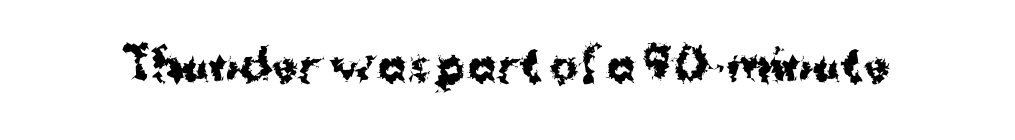
{"serif": "no", "italic": "no", "bold": "yes", "weight": "bold", "width": "normal", "stroke_contrast": "medium", "x_height": "medium", "monospaced": "no", "underline": "no", "letter_spacing": "normal", "letter_spacing_em": 0.0, "glyph_px": 43}
